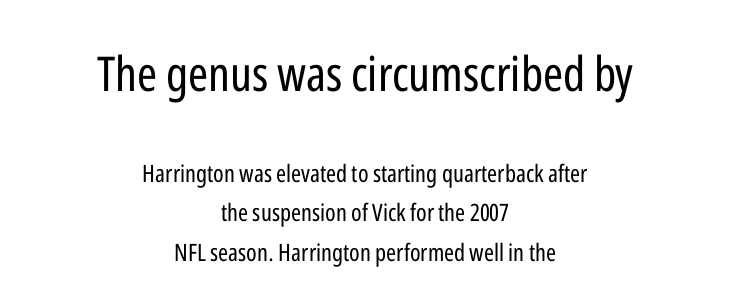
Q: Is the text bold? A: No.
Q: Is the text italic (slanted)? A: No, it is upright.
Q: Is the typeface a serif or a sans-serif typeface? A: Sans-serif.
Q: Is the text underlined? A: No.
Q: How is the paragraph aligned? A: Centered.
Q: Is the spacing between letters normal or unusually wide? A: Normal.
Q: Is the spacing between lines tight, normal or loose? A: Normal.
Q: Which block of text is set in a larger size, the first (top) or the second (bottom)? A: The first (top) one.
Q: Width (condensed, normal, or wide)? A: Condensed.
Q: Stroke contrast? A: Low.
Q: x-height? A: Medium.
Q: Monospaced? A: No.
